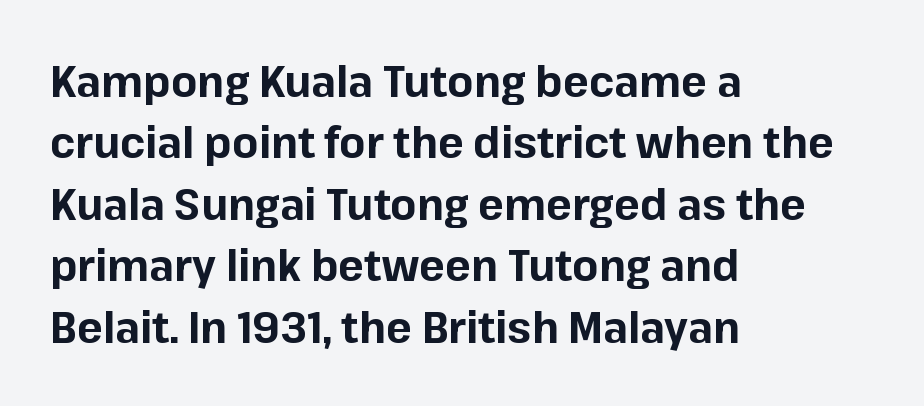
Q: Is the text bold? A: Yes.
Q: Is the text italic (slanted)? A: No, it is upright.
Q: Is the typeface a serif or a sans-serif typeface? A: Sans-serif.
Q: Is the text underlined? A: No.
Q: How is the paragraph aligned? A: Left-aligned.
Q: Is the spacing between letters normal or unusually wide? A: Normal.
Q: Is the spacing between lines tight, normal or loose? A: Normal.
Q: Width (condensed, normal, or wide)? A: Normal.
Q: Stroke contrast? A: Low.
Q: x-height? A: Medium.
Q: Monospaced? A: No.
